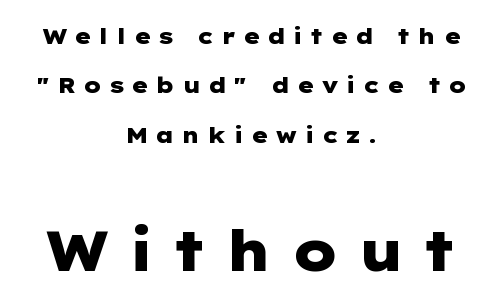
Q: Is the text bold? A: Yes.
Q: Is the text italic (slanted)? A: No, it is upright.
Q: Is the typeface a serif or a sans-serif typeface? A: Sans-serif.
Q: Is the text underlined? A: No.
Q: How is the paragraph aligned? A: Centered.
Q: Is the spacing between letters normal or unusually wide? A: Unusually wide.
Q: Is the spacing between lines tight, normal or loose? A: Loose.
Q: Which block of text is set in a larger size, the first (top) or the second (bottom)? A: The second (bottom) one.
Q: Width (condensed, normal, or wide)? A: Wide.
Q: Stroke contrast? A: Low.
Q: x-height? A: Medium.
